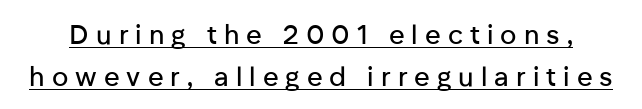
{"italic": "no", "underline": "yes", "line_spacing": "normal", "line_spacing_ratio": 1.57, "letter_spacing": "wide", "letter_spacing_em": 0.26, "glyph_px": 27}
